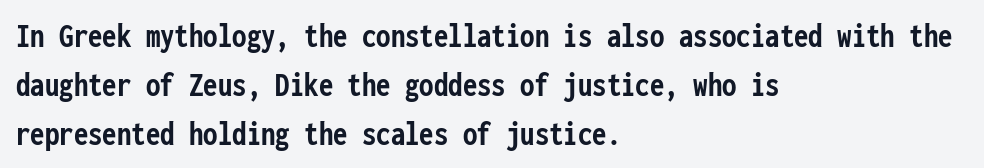
Q: Is the text bold? A: Yes.
Q: Is the text italic (slanted)? A: No, it is upright.
Q: Is the typeface a serif or a sans-serif typeface? A: Sans-serif.
Q: Is the text underlined? A: No.
Q: How is the paragraph aligned? A: Left-aligned.
Q: Is the spacing between letters normal or unusually wide? A: Normal.
Q: Is the spacing between lines tight, normal or loose? A: Normal.
Q: Width (condensed, normal, or wide)? A: Condensed.
Q: Stroke contrast? A: Low.
Q: x-height? A: Medium.
Q: Monospaced? A: Yes.
